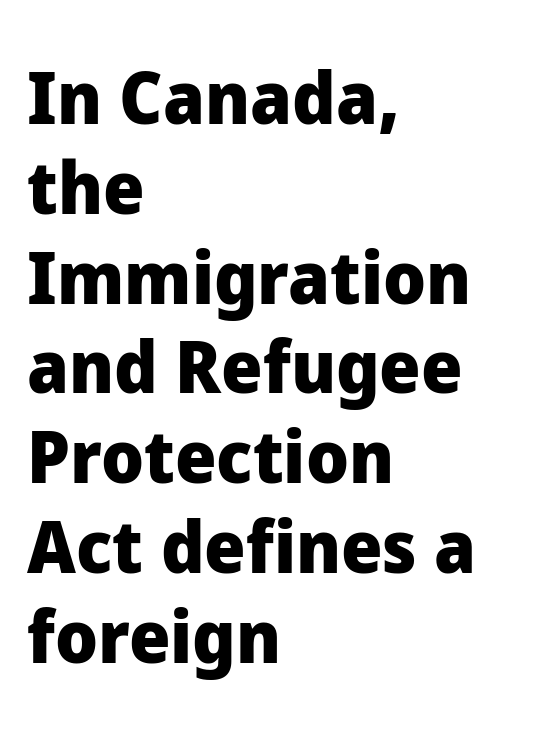
Does the type have serifs? No, each stem ends abruptly. There is no visible air inserted between adjacent glyphs. The typesetter chose a ragged-right arrangement here. Only glyphs here, with clear space below each row.
